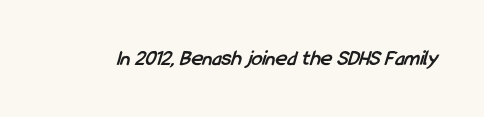
Q: Is the text bold? A: Yes.
Q: Is the text underlined? A: No.
Q: Is the spacing between letters normal or unusually wide? A: Normal.
